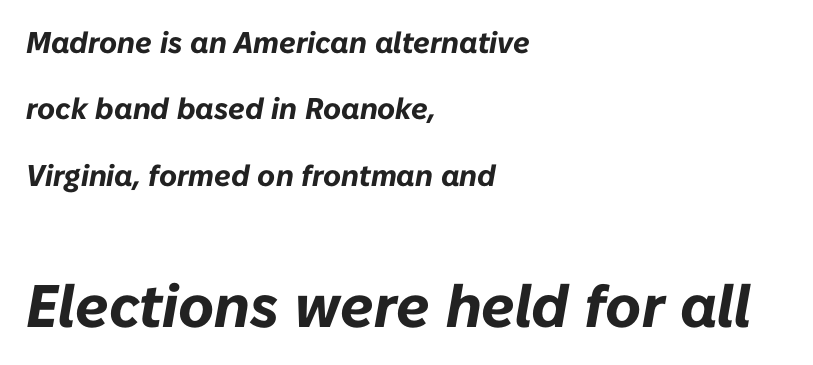
It's the slanting kind of type. Line starts are locked; line ends wander. Bold? Absolutely — the strokes are thick and heavy. The rendering uses natural spacing where letterforms have individual widths.
